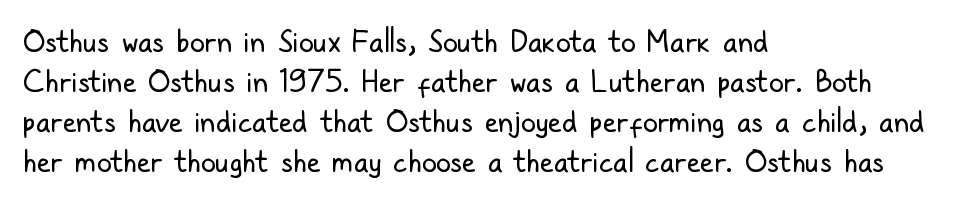
Upright lettering throughout. Where is the straight margin? On the left. These glyphs show unthickened strokes, regular width or finer. Spacing verdict: proportional, widths tailored to each character. The lines sit at an ordinary, default distance from one another.
